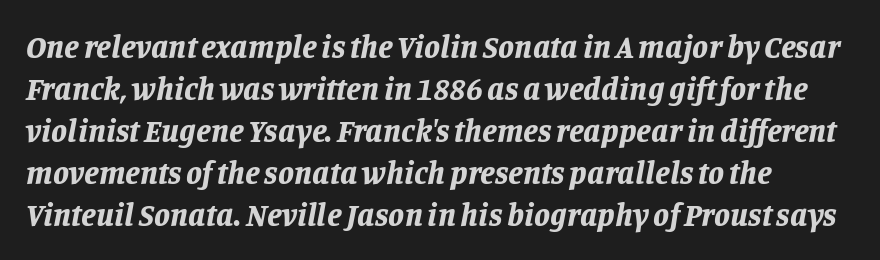
The image shows 32 px bold type, italic (leaning right); set normal line spacing (1.31x), normal letter spacing, not underlined; low stroke contrast and a large x-height.
